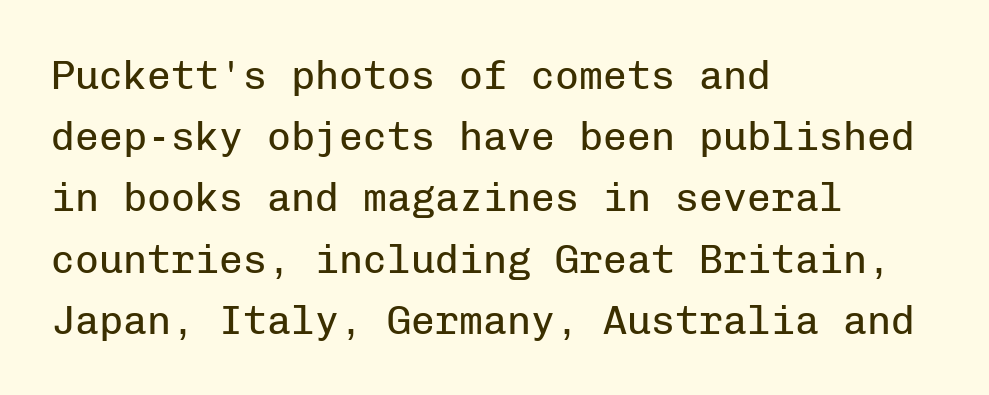
The image shows 40 px regular-weight sans-serif type, upright, monospaced; set left-aligned, normal line spacing (1.53x), normal letter spacing, not underlined; low stroke contrast and a medium x-height.
